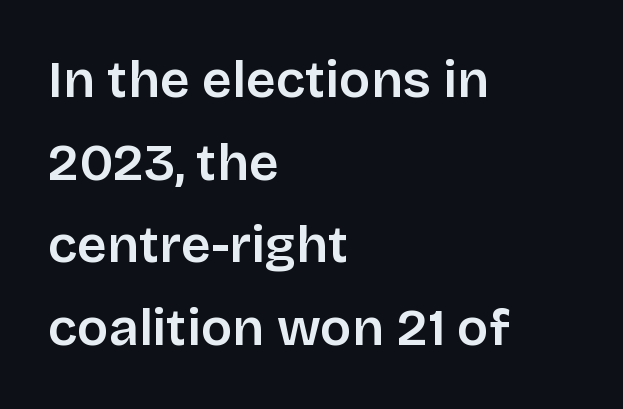
The image shows 52 px semibold sans-serif type, upright; set left-aligned, normal line spacing (1.59x), normal letter spacing, not underlined; low stroke contrast and a large x-height.
